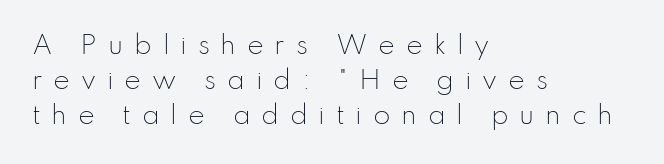
This rendering widens character spacing well past its baseline value. The axis of the letterforms is exactly vertical. Has an underline been added? It has not. The text block is weighted toward the left margin, trailing off unevenly rightward. Is there much room between lines? A standard amount, neither cramped nor airy. Vertical stems look standard width or narrower in stroke.
